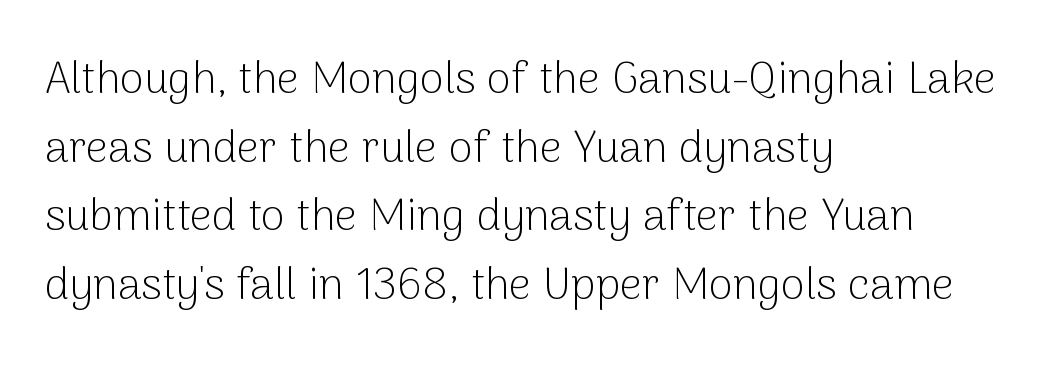
What's the leading like? Ordinary, nothing unusual. This sample has the flowing, uneven cadence of proportional lettering. This is the regular roman posture of the typeface. A typesetter would call this zero additional tracking. A quiet, ordinary-to-light weight characterises the typeface. Horizontally, the lines are justified to the leading edge only.
